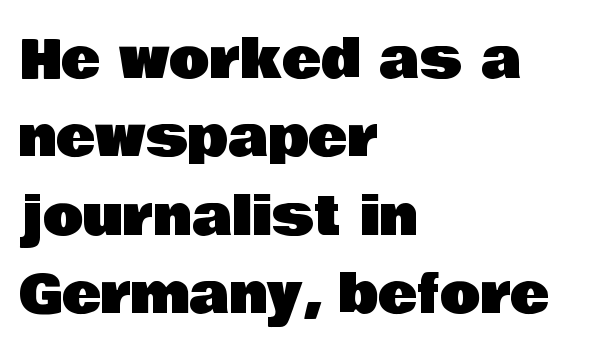
Q: Is the text italic (slanted)? A: No, it is upright.
Q: Is the typeface a serif or a sans-serif typeface? A: Sans-serif.
Q: Is the text underlined? A: No.
Q: How is the paragraph aligned? A: Left-aligned.
Q: Is the spacing between letters normal or unusually wide? A: Normal.
Q: Is the spacing between lines tight, normal or loose? A: Normal.
Q: Width (condensed, normal, or wide)? A: Normal.
Q: Stroke contrast? A: Low.
Q: x-height? A: Large.
Q: Monospaced? A: No.
